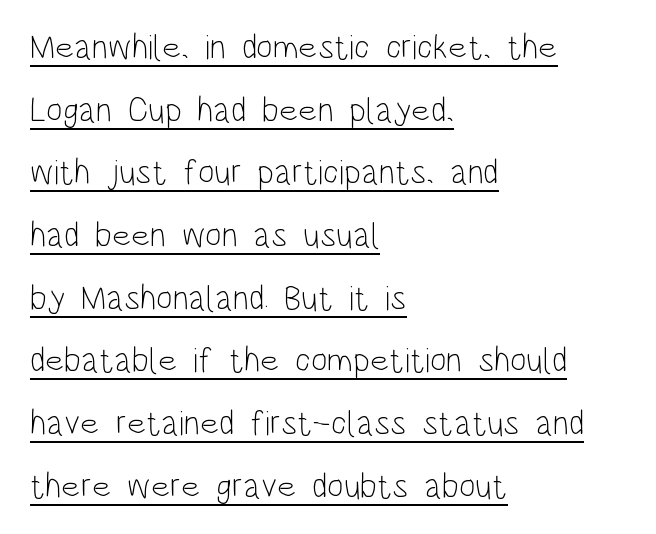
{"serif": "no", "italic": "no", "bold": "no", "weight": "light", "width": "condensed", "stroke_contrast": "low", "x_height": "large", "monospaced": "no", "underline": "yes", "align": "left", "line_spacing_ratio": 1.79, "letter_spacing": "normal", "letter_spacing_em": 0.0, "glyph_px": 35}
